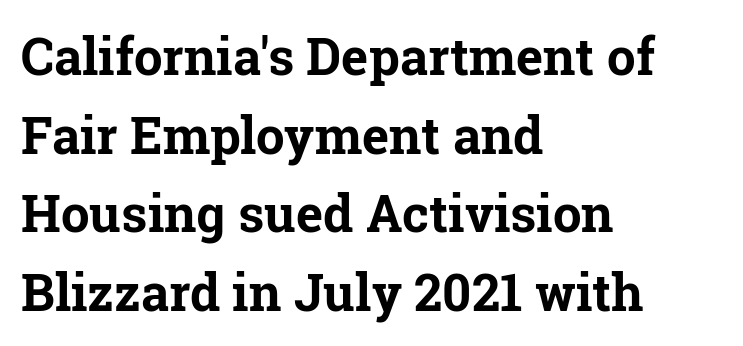
Q: Is the text bold? A: Yes.
Q: Is the text italic (slanted)? A: No, it is upright.
Q: Is the typeface a serif or a sans-serif typeface? A: Serif.
Q: Is the text underlined? A: No.
Q: How is the paragraph aligned? A: Left-aligned.
Q: Is the spacing between letters normal or unusually wide? A: Normal.
Q: Is the spacing between lines tight, normal or loose? A: Normal.
Q: Width (condensed, normal, or wide)? A: Normal.
Q: Stroke contrast? A: Low.
Q: x-height? A: Medium.
Q: Monospaced? A: No.
